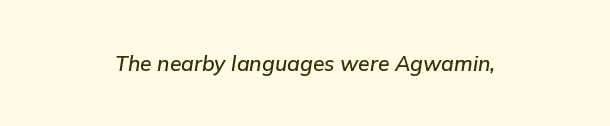
The image shows 21 px text type, italic (leaning right); set centered, normal letter spacing, not underlined.
